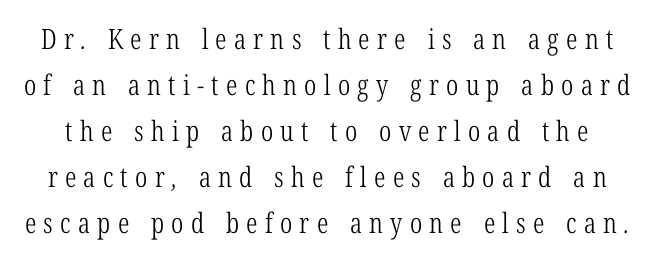
The image shows 28 px light, condensed serif type; set normal line spacing (1.64x), unusually wide letter spacing (+0.26 em), not underlined; low stroke contrast and a medium x-height.
